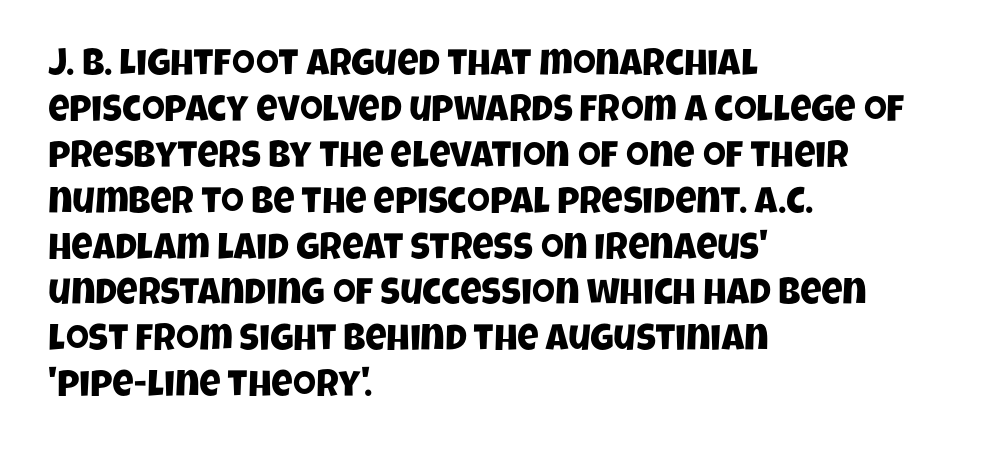
{"serif": "no", "width": "condensed", "stroke_contrast": "low", "x_height": "large", "monospaced": "no", "underline": "no", "align": "left", "line_spacing_ratio": 1.24, "letter_spacing": "normal", "letter_spacing_em": 0.0, "glyph_px": 37}
